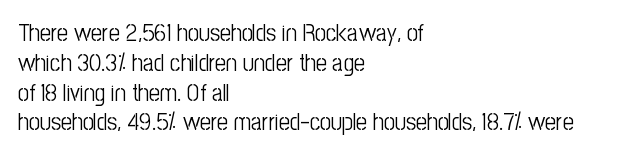
{"italic": "no", "bold": "no", "underline": "no", "align": "left", "line_spacing_ratio": 1.24, "letter_spacing": "normal", "letter_spacing_em": 0.0, "glyph_px": 24}
